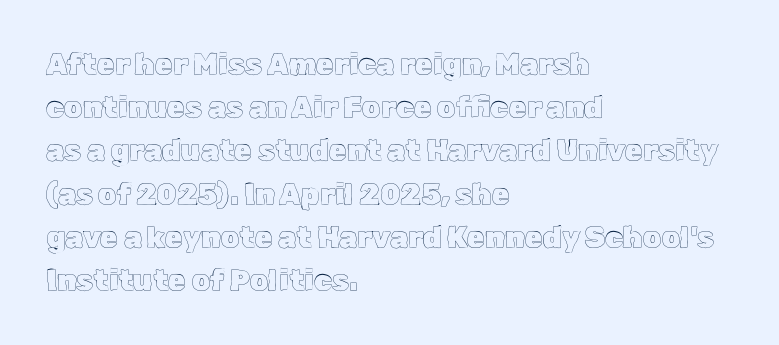
It's the straight-up-and-down kind of type. Looks like regular typesetting: each glyph gets only the width it needs. The baseline area is clear. There is no visible air inserted between adjacent glyphs.
